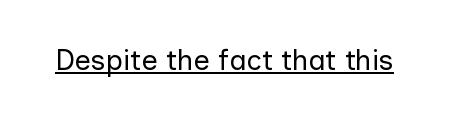
These characters rest on top of a visible drawn line. Ordinary non-slanted type is in use. Is this a heavy cut? Hardly; it is regular or lighter. Here the glyphs are tracked normally, forming tight word shapes.
